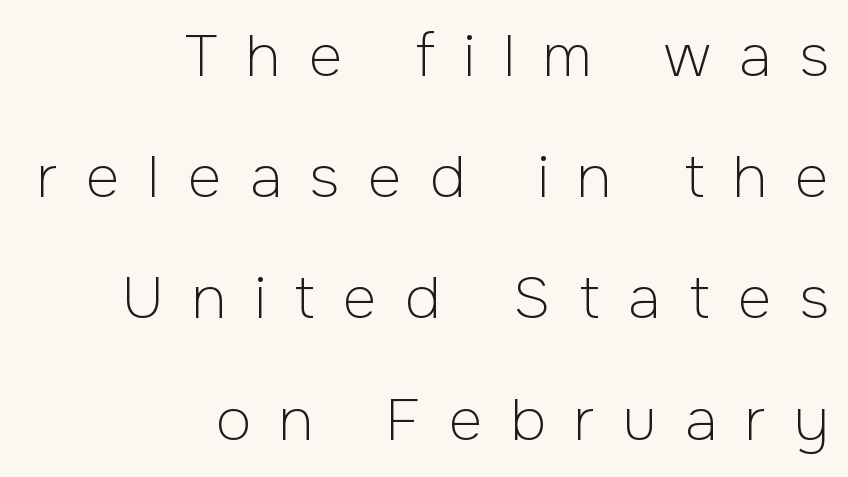
The image shows 58 px light sans-serif type, upright; set right-aligned, loose line spacing (2.09x), unusually wide letter spacing (+0.49 em), not underlined; low stroke contrast and a medium x-height.
